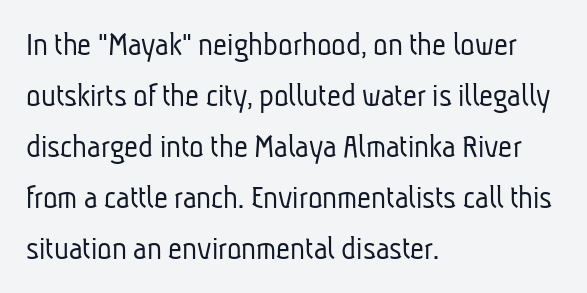
Q: Is the text bold? A: No.
Q: Is the typeface a serif or a sans-serif typeface? A: Sans-serif.
Q: Is the text underlined? A: No.
Q: How is the paragraph aligned? A: Left-aligned.
Q: Is the spacing between letters normal or unusually wide? A: Normal.
Q: Is the spacing between lines tight, normal or loose? A: Normal.
Q: Width (condensed, normal, or wide)? A: Condensed.
Q: Stroke contrast? A: Low.
Q: x-height? A: Medium.
Q: Monospaced? A: No.
